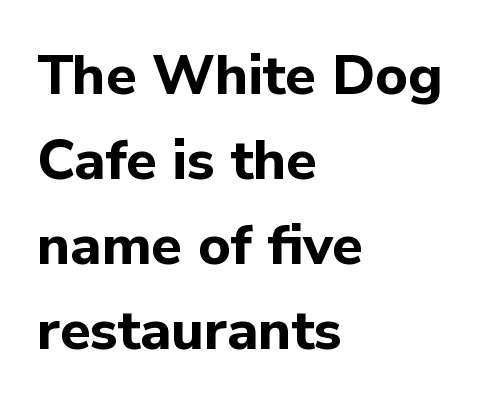
{"serif": "no", "italic": "no", "bold": "yes", "weight": "bold", "width": "normal", "stroke_contrast": "low", "x_height": "medium", "monospaced": "no", "underline": "no", "align": "left", "line_spacing": "normal", "line_spacing_ratio": 1.52, "letter_spacing": "normal", "letter_spacing_em": 0.0, "glyph_px": 56}
